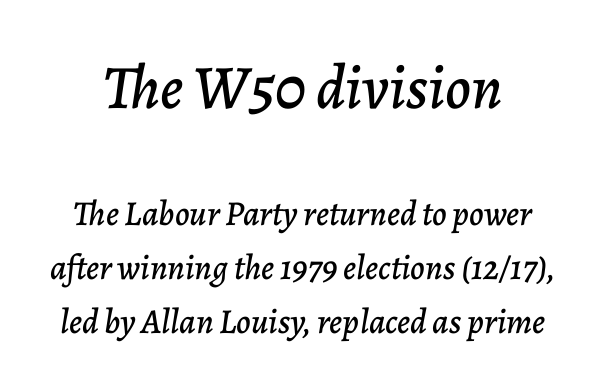
{"italic": "yes", "lean": "right", "slant_degrees": 7, "width": "normal", "stroke_contrast": "low", "x_height": "medium", "monospaced": "no", "underline": "no", "line_spacing": "normal", "line_spacing_ratio": 1.53, "letter_spacing": "normal", "letter_spacing_em": 0.0, "larger_block": "first", "size_ratio": 1.77, "glyph_px": 62}
